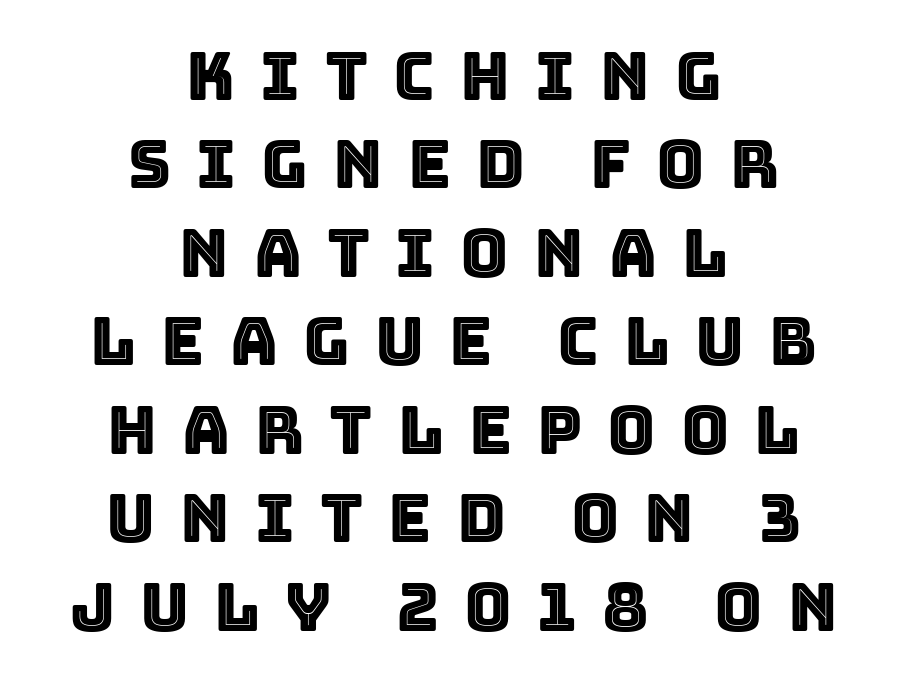
{"italic": "no", "width": "normal", "x_height": "large", "monospaced": "no", "underline": "no", "align": "center", "line_spacing": "normal", "line_spacing_ratio": 1.34, "letter_spacing": "wide", "letter_spacing_em": 0.38, "glyph_px": 66}
